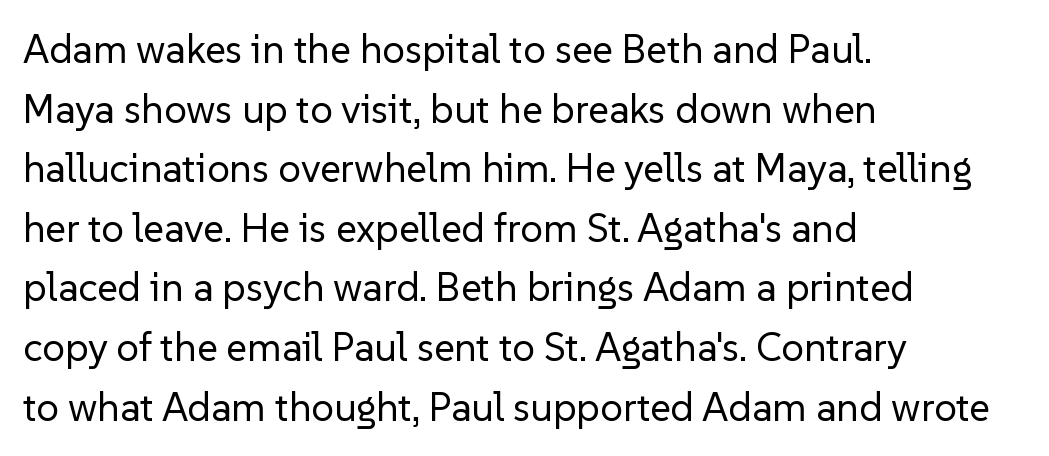
Q: Is the text bold? A: No.
Q: Is the text italic (slanted)? A: No, it is upright.
Q: Is the typeface a serif or a sans-serif typeface? A: Sans-serif.
Q: Is the text underlined? A: No.
Q: How is the paragraph aligned? A: Left-aligned.
Q: Is the spacing between letters normal or unusually wide? A: Normal.
Q: Is the spacing between lines tight, normal or loose? A: Normal.
Q: Width (condensed, normal, or wide)? A: Normal.
Q: Stroke contrast? A: Low.
Q: x-height? A: Medium.
Q: Monospaced? A: No.
